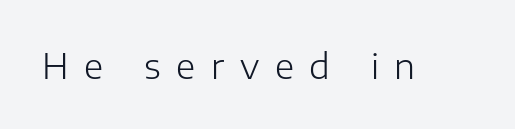
The image shows 35 px light sans-serif type, upright; set unusually wide letter spacing (+0.45 em), not underlined; low stroke contrast and a medium x-height.
